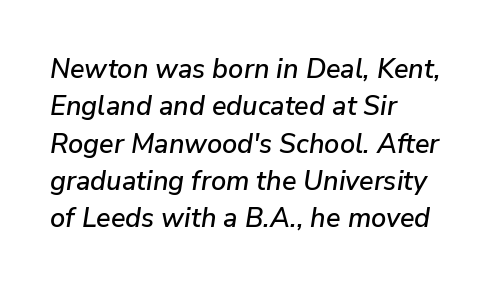
The image shows 27 px text type, italic (leaning right); set left-aligned, normal line spacing (1.38x), normal letter spacing, not underlined.
